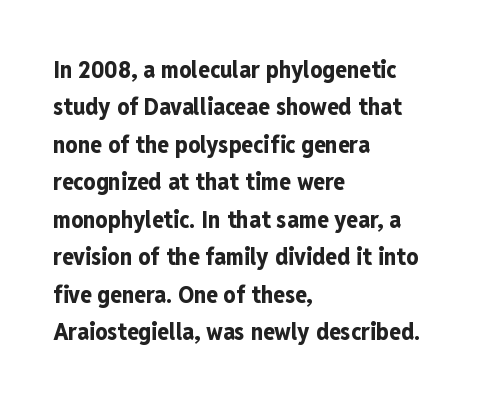
Underline: absent. Strokes here are thick enough to call this a true bold. This block has exactly the height ordinary leading produces. Standard letterfit; no display-style spreading of the glyphs. The lines are quadded left.
